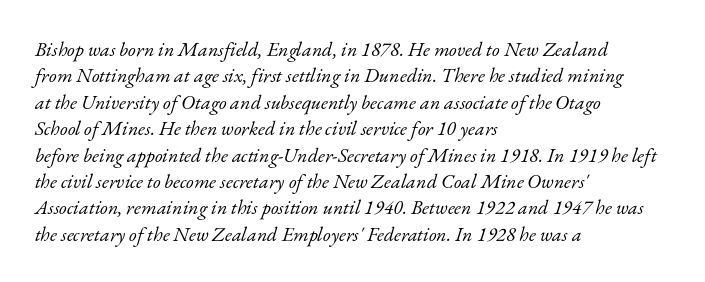
Q: Is the text bold? A: No.
Q: Is the text italic (slanted)? A: Yes, it leans right by about 17 degrees.
Q: Is the text underlined? A: No.
Q: How is the paragraph aligned? A: Left-aligned.
Q: Is the spacing between letters normal or unusually wide? A: Normal.
Q: Is the spacing between lines tight, normal or loose? A: Normal.
